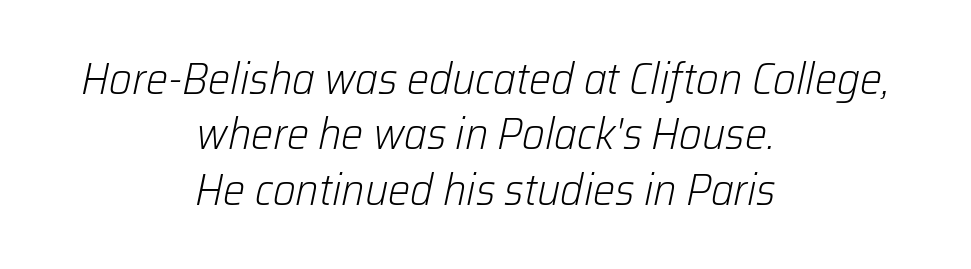
The image shows 44 px light type, italic (leaning right); set centered, normal line spacing (1.26x), normal letter spacing, not underlined; low stroke contrast and a medium x-height.
